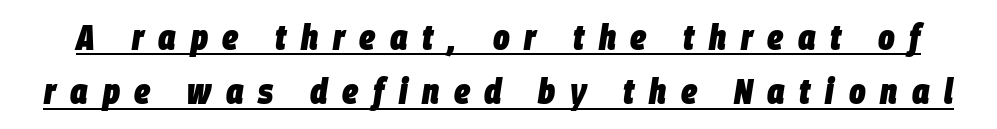
The image shows 35 px heavy, condensed type, italic (leaning right); set normal line spacing (1.55x), unusually wide letter spacing (+0.42 em), underlined; low stroke contrast and a large x-height.
